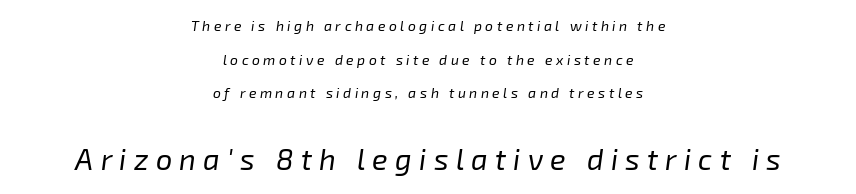
Looking at the ascenders, they clearly lean. Inter-character spacing is expanded well beyond the font's built-in metrics. Anything drawn beneath the words? Only blank space. The letterforms sit at book weight or below. The passage shown stacks its lines with a broad gap.
